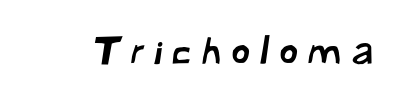
The image shows 36 px sans-serif type; set unusually wide letter spacing (+0.28 em), not underlined; low stroke contrast and a medium x-height.
